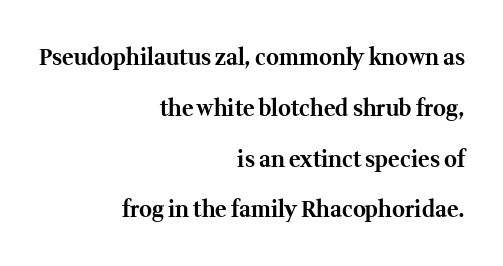
Does the copy run flush right? Yes — the right margin is perfectly even. The letters stand upright; this is a roman face. Loosely led — the rows are spread out. In terms of weight, the rendering is a true, heavy bold.
